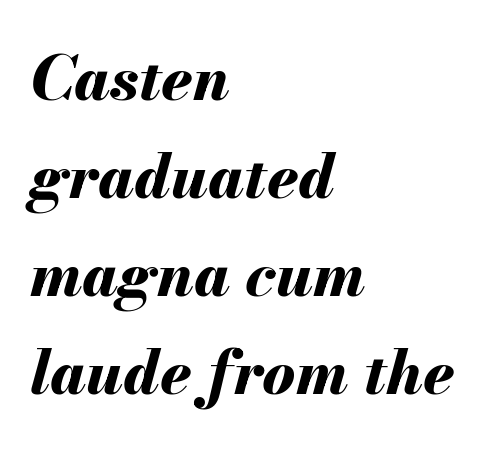
The image shows 62 px bold type, italic (leaning right); set left-aligned, normal line spacing (1.58x), normal letter spacing, not underlined; medium stroke contrast and a small x-height.
